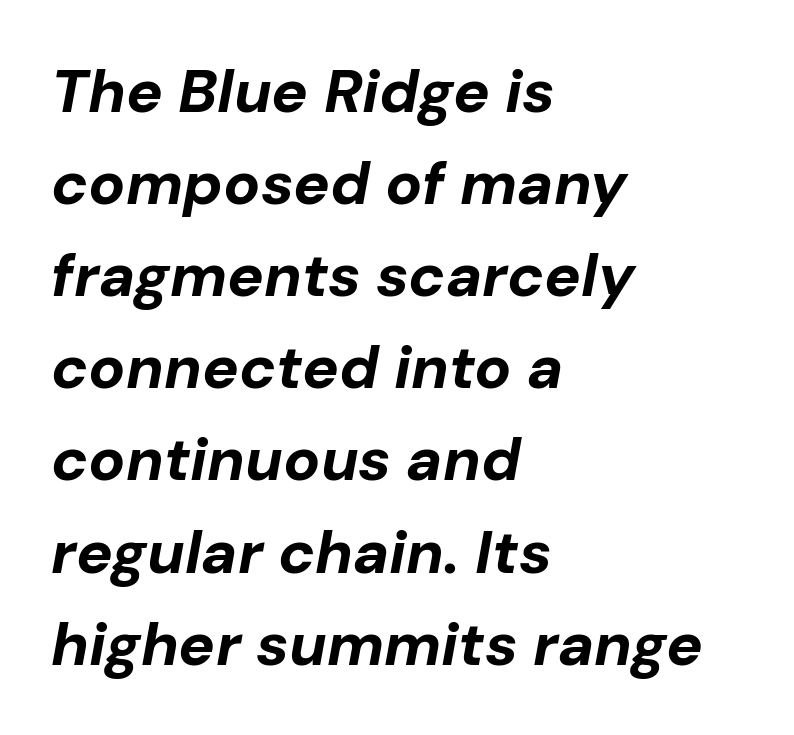
Check the space under the baseline: it is left empty. Yep, that's italic — everything's leaning. What weight is shown? A full bold with thick strokes. The lines sit at an ordinary, default distance from one another.
